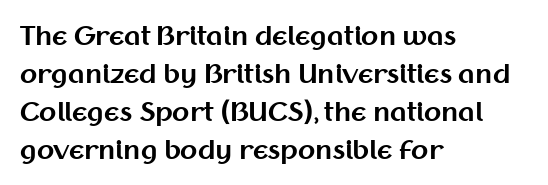
Q: Is the text bold? A: Yes.
Q: Is the text italic (slanted)? A: No, it is upright.
Q: Is the text underlined? A: No.
Q: How is the paragraph aligned? A: Left-aligned.
Q: Is the spacing between letters normal or unusually wide? A: Normal.
Q: Is the spacing between lines tight, normal or loose? A: Normal.
